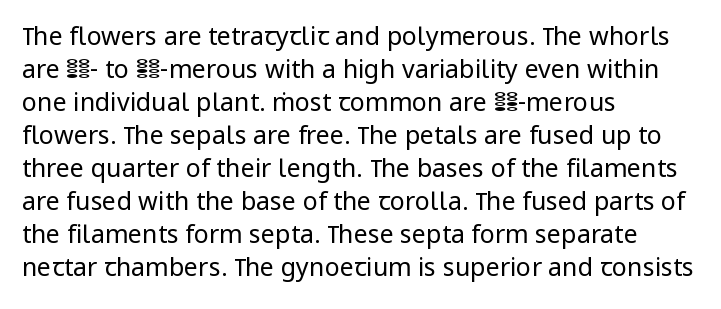
The setting favours the left margin, as ordinary paragraphs usually do. The letters stand upright; this is a roman face. Does the leading feel generous? No, just average. The passage shown has conventional tracking throughout. Each stroke keeps to a modest, everyday thickness or less.
